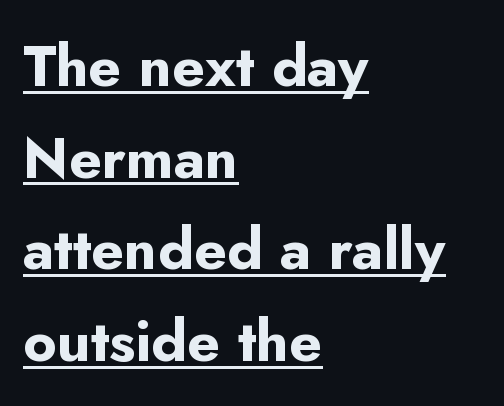
Q: Is the text bold? A: Yes.
Q: Is the text italic (slanted)? A: No, it is upright.
Q: Is the typeface a serif or a sans-serif typeface? A: Sans-serif.
Q: Is the text underlined? A: Yes.
Q: How is the paragraph aligned? A: Left-aligned.
Q: Is the spacing between letters normal or unusually wide? A: Normal.
Q: Is the spacing between lines tight, normal or loose? A: Normal.
Q: Width (condensed, normal, or wide)? A: Normal.
Q: Stroke contrast? A: Low.
Q: x-height? A: Small.
Q: Monospaced? A: No.
